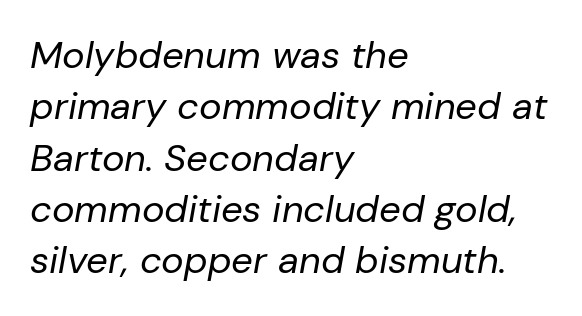
The image shows 38 px regular-weight type, italic (leaning right); set left-aligned, normal line spacing (1.35x), normal letter spacing, not underlined; low stroke contrast and a medium x-height.
